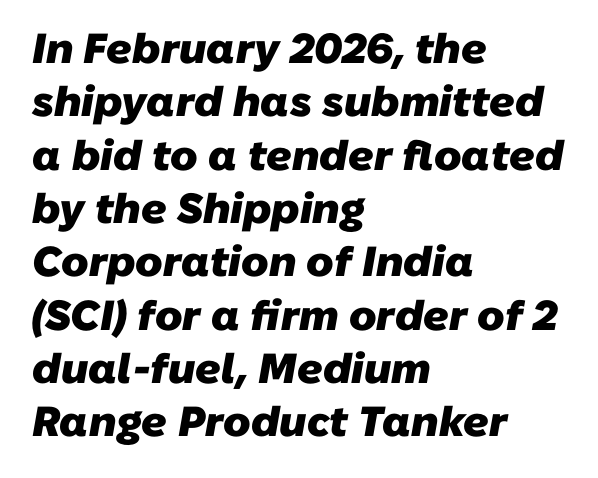
Q: Is the text bold? A: Yes.
Q: Is the typeface a serif or a sans-serif typeface? A: Sans-serif.
Q: Is the text underlined? A: No.
Q: How is the paragraph aligned? A: Left-aligned.
Q: Is the spacing between letters normal or unusually wide? A: Normal.
Q: Is the spacing between lines tight, normal or loose? A: Normal.
Q: Width (condensed, normal, or wide)? A: Normal.
Q: Stroke contrast? A: Low.
Q: x-height? A: Medium.
Q: Monospaced? A: No.
